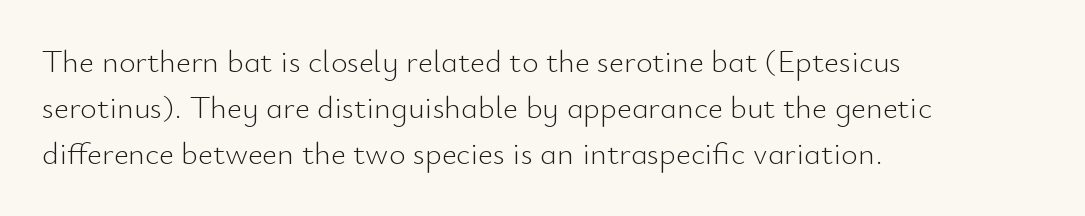
{"serif": "no", "italic": "no", "bold": "no", "weight": "light", "width": "normal", "stroke_contrast": "low", "x_height": "small", "monospaced": "no", "underline": "no", "align": "left", "line_spacing": "normal", "line_spacing_ratio": 1.43, "letter_spacing": "normal", "letter_spacing_em": 0.0, "glyph_px": 32}
